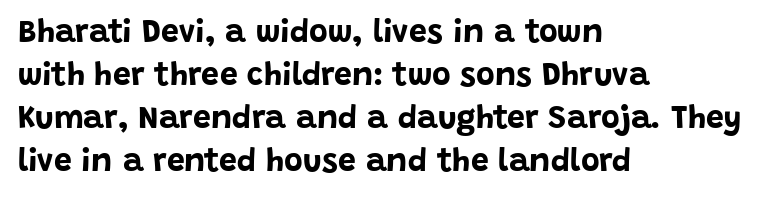
Alignment: flush left. This is roman type, the default non-slanted kind. The type is set solid horizontally, with unmodified tracking. Each row of text sits above clean, open space. This sample keeps an unexceptional amount of space between lines.
